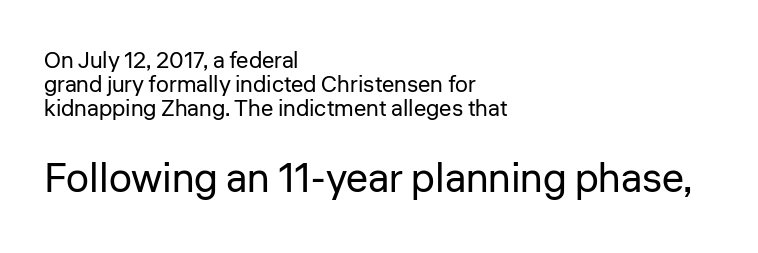
{"serif": "no", "italic": "no", "bold": "no", "weight": "regular", "width": "normal", "stroke_contrast": "low", "x_height": "medium", "monospaced": "no", "underline": "no", "align": "left", "line_spacing": "tight", "line_spacing_ratio": 1.04, "letter_spacing": "normal", "letter_spacing_em": 0.0, "larger_block": "second", "size_ratio": 1.78, "glyph_px": 41}
